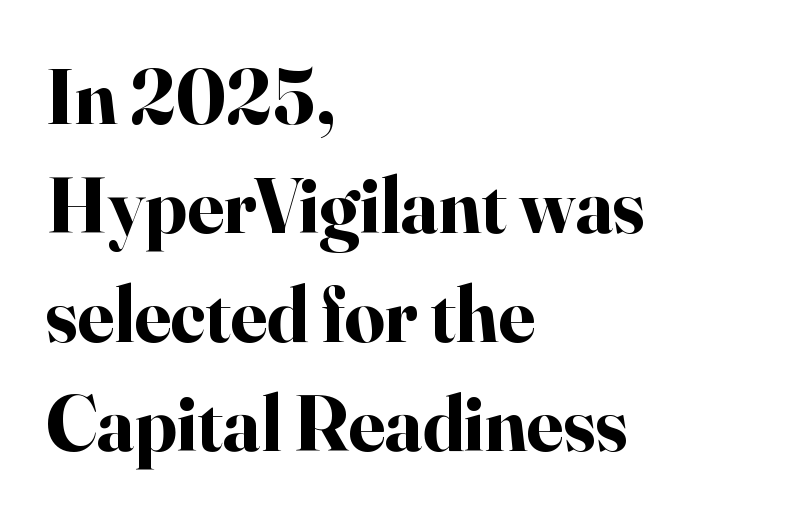
{"serif": "yes", "italic": "no", "bold": "yes", "weight": "bold", "width": "normal", "stroke_contrast": "high", "x_height": "small", "monospaced": "no", "underline": "no", "align": "left", "line_spacing": "normal", "line_spacing_ratio": 1.38, "letter_spacing": "normal", "letter_spacing_em": 0.0, "glyph_px": 79}
